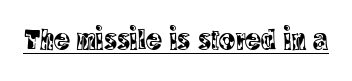
It's the straight-up-and-down kind of type. Is there an underline? Yes — a line sits under the letters. The passage shown is typed in a proportional face where columns would drift. The letters sit at their default tracking, neither squeezed nor spread. This sample uses a serif face.
